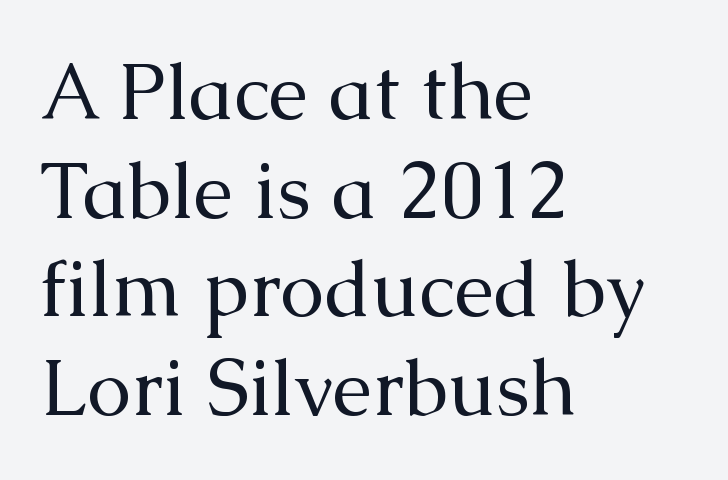
The image shows 79 px regular-weight serif type, upright; set left-aligned, normal line spacing (1.25x), normal letter spacing, not underlined; medium stroke contrast and a medium x-height.
